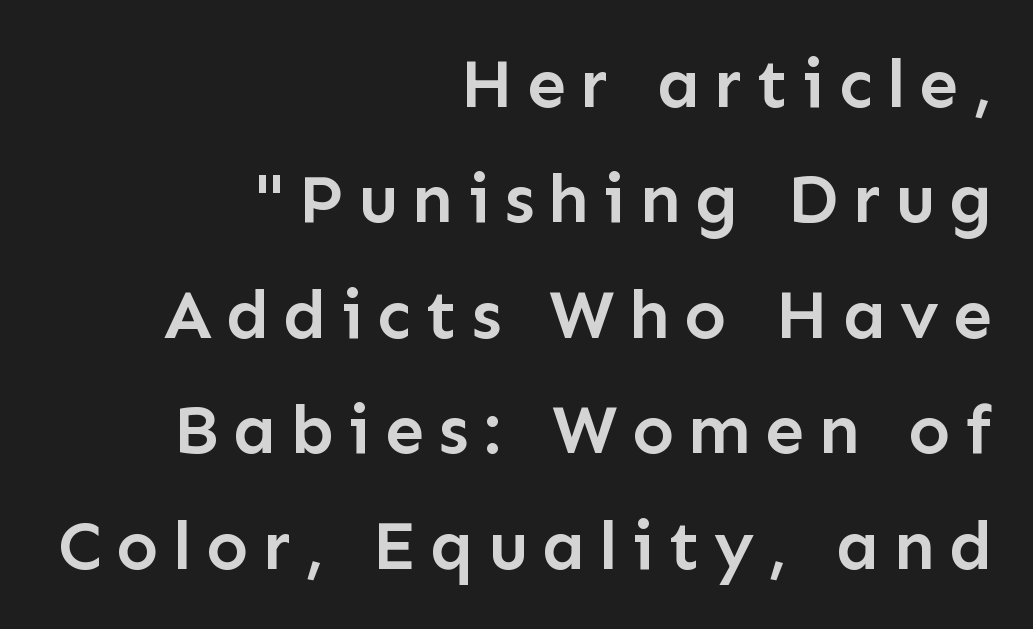
The image shows 70 px semibold sans-serif type, upright; set right-aligned, normal line spacing (1.65x), unusually wide letter spacing (+0.2 em), not underlined; low stroke contrast and a medium x-height.
